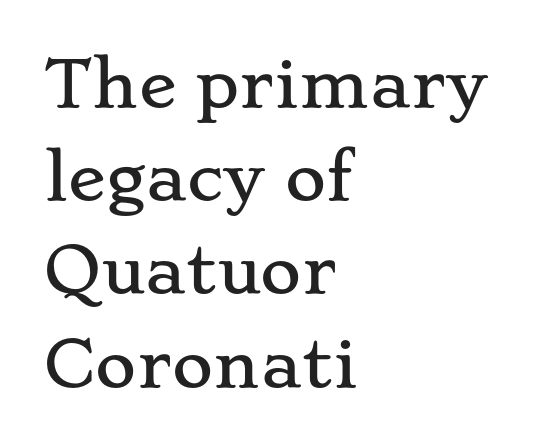
Q: Is the text italic (slanted)? A: No, it is upright.
Q: Is the typeface a serif or a sans-serif typeface? A: Serif.
Q: Is the text underlined? A: No.
Q: How is the paragraph aligned? A: Left-aligned.
Q: Is the spacing between letters normal or unusually wide? A: Normal.
Q: Is the spacing between lines tight, normal or loose? A: Normal.
Q: Width (condensed, normal, or wide)? A: Wide.
Q: Stroke contrast? A: Low.
Q: x-height? A: Small.
Q: Monospaced? A: No.
